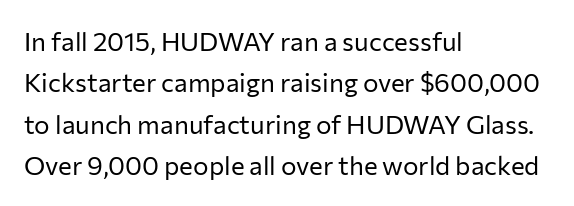
Q: Is the text bold? A: No.
Q: Is the text italic (slanted)? A: No, it is upright.
Q: Is the text underlined? A: No.
Q: How is the paragraph aligned? A: Left-aligned.
Q: Is the spacing between letters normal or unusually wide? A: Normal.
Q: Is the spacing between lines tight, normal or loose? A: Normal.
